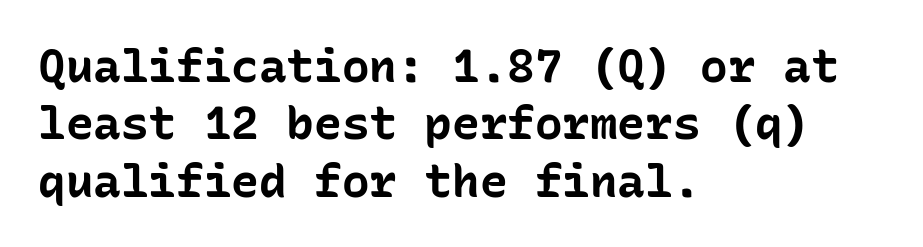
This block has exactly the height ordinary leading produces. Bold? Absolutely — the strokes are thick and heavy. Is the letter spacing exaggerated? No — it looks like the ordinary default. I'd call this a sans setting — the letters go barefoot. Short and long lines alike share a common starting point at left. This sample has the even, mechanical cadence of fixed-width lettering.
